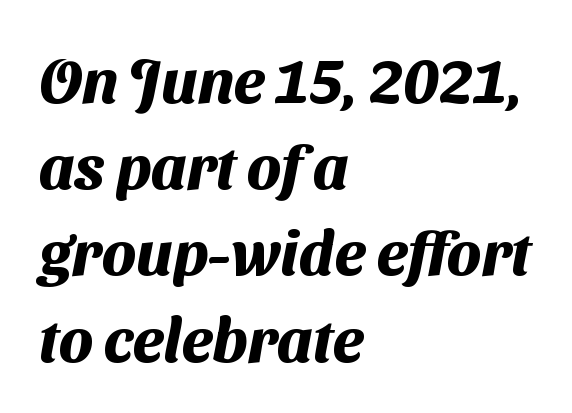
Does the weight exceed regular? Yes, all the way to bold. Is the letter spacing exaggerated? No — it looks like the ordinary default. Font category for this specimen: sans-serif. One-word summary of the alignment: left. Spacing verdict: proportional, widths tailored to each character. Any mark beneath the type? The region is blank.
